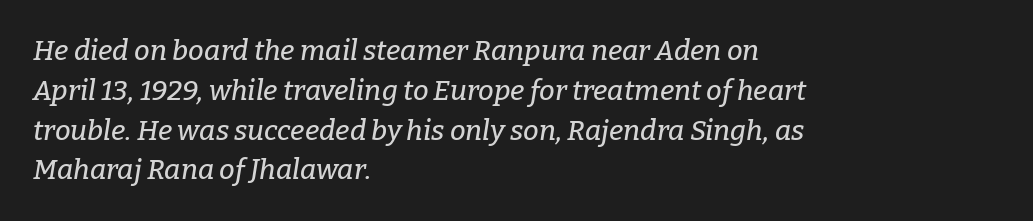
Each letter keeps its own natural width here, so spacing adapts to shape. The glyphs in this specimen are seriffed. Vertically, the passage feels balanced, rows spaced as you'd expect. Is the letter spacing exaggerated? No — it looks like the ordinary default. A clean baseline with only descenders dipping below it. The paragraph has a hard left edge and a soft right edge.
